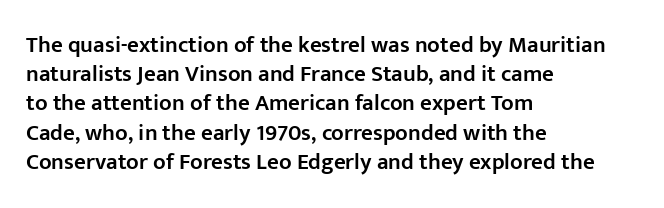
The image shows 23 px text type, upright; set left-aligned, normal line spacing (1.27x), normal letter spacing, not underlined.
